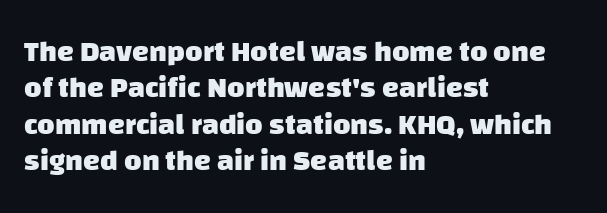
Q: Is the text bold? A: Yes.
Q: Is the typeface a serif or a sans-serif typeface? A: Sans-serif.
Q: Is the text underlined? A: No.
Q: How is the paragraph aligned? A: Left-aligned.
Q: Is the spacing between letters normal or unusually wide? A: Normal.
Q: Width (condensed, normal, or wide)? A: Normal.
Q: Stroke contrast? A: Low.
Q: x-height? A: Large.
Q: Monospaced? A: No.
